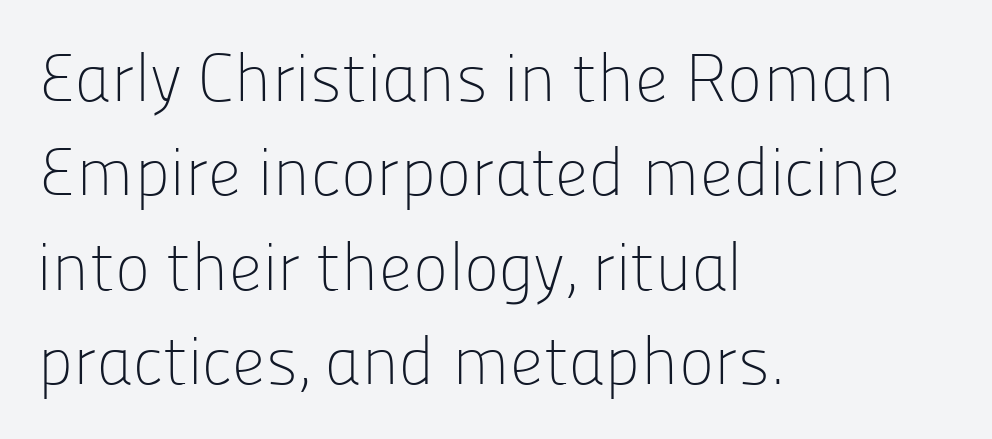
The image shows 67 px light sans-serif type, upright; set left-aligned, normal line spacing (1.41x), normal letter spacing, not underlined; low stroke contrast and a medium x-height.
